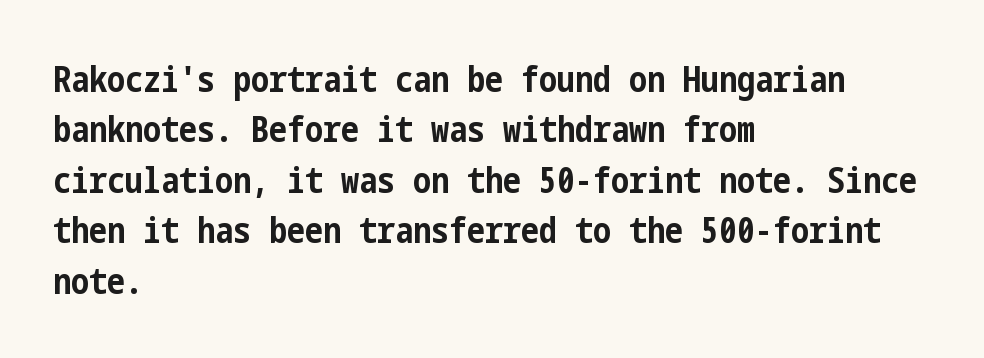
Caption: bold face, heavy strokes. If you drew a line through each stem, it would be perfectly vertical. This block has exactly the height ordinary leading produces. Short and long lines alike share a common starting point at left. The line texture is even and compact thanks to regular tracking. The gap between lines stays unmarked.
